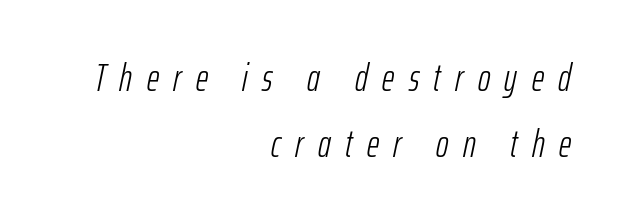
Q: Is the text bold? A: No.
Q: Is the text italic (slanted)? A: Yes, it leans right by about 12 degrees.
Q: Is the text underlined? A: No.
Q: How is the paragraph aligned? A: Right-aligned.
Q: Is the spacing between letters normal or unusually wide? A: Unusually wide.
Q: Width (condensed, normal, or wide)? A: Condensed.
Q: Stroke contrast? A: Low.
Q: x-height? A: Medium.
Q: Monospaced? A: No.
